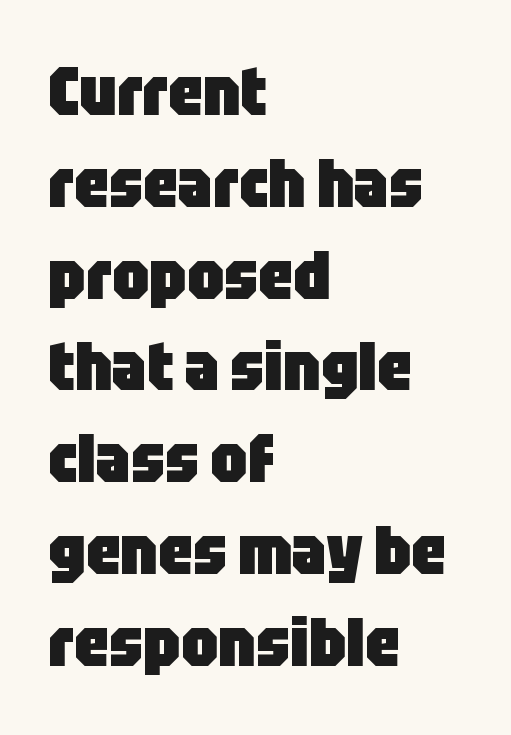
This sample has the flowing, uneven cadence of proportional lettering. Vertically, the passage feels balanced, rows spaced as you'd expect. Plain, unruled lines of type. Strokes here are thick enough to call this a true bold. Line beginnings align vertically; line endings do not. Look at the bottom of the vertical strokes: they stop flat, with no serifs.
